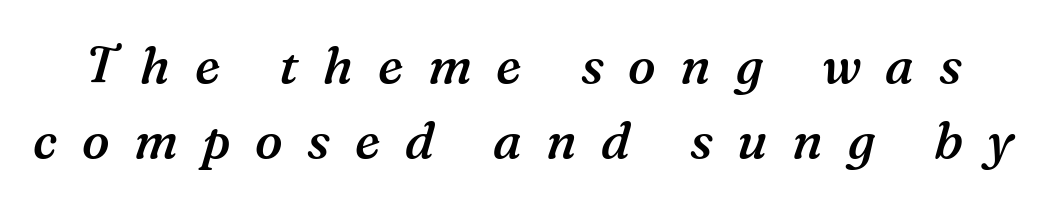
The image shows 51 px semibold serif type, italic (leaning right); set normal line spacing (1.47x), unusually wide letter spacing (+0.48 em), not underlined; medium stroke contrast and a medium x-height.
